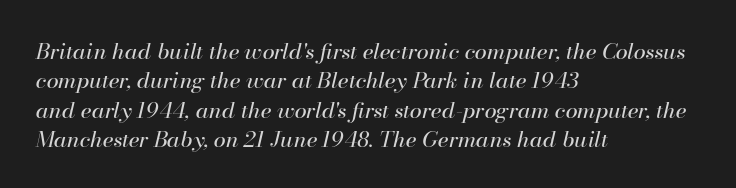
{"italic": "yes", "lean": "right", "slant_degrees": 13, "bold": "no", "underline": "no", "align": "left", "line_spacing": "normal", "line_spacing_ratio": 1.33, "letter_spacing": "normal", "letter_spacing_em": 0.0, "glyph_px": 22}
